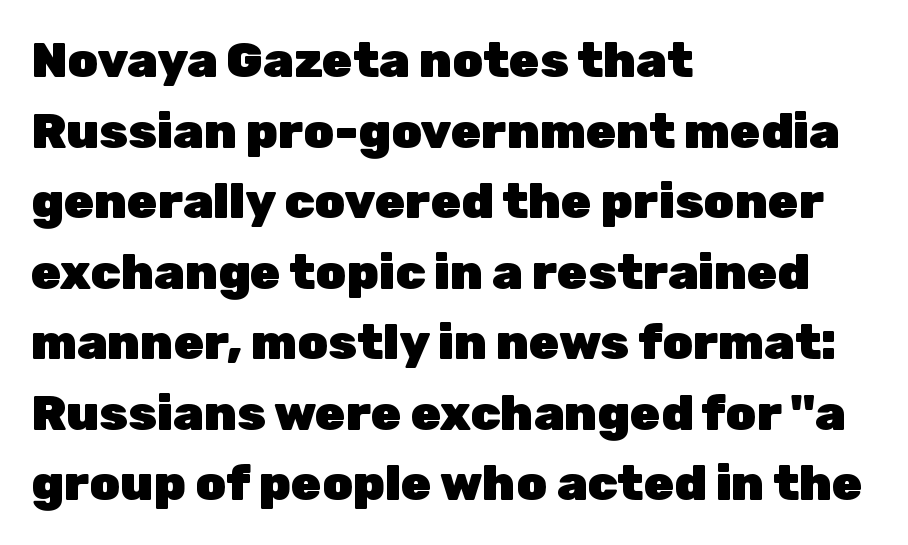
Typesetter's note: full bold, strokes at maximum text heaviness. Line starts are locked; line ends wander. The type family on display is of the sans-serif kind. Interline gaps are of average width in this sample.
